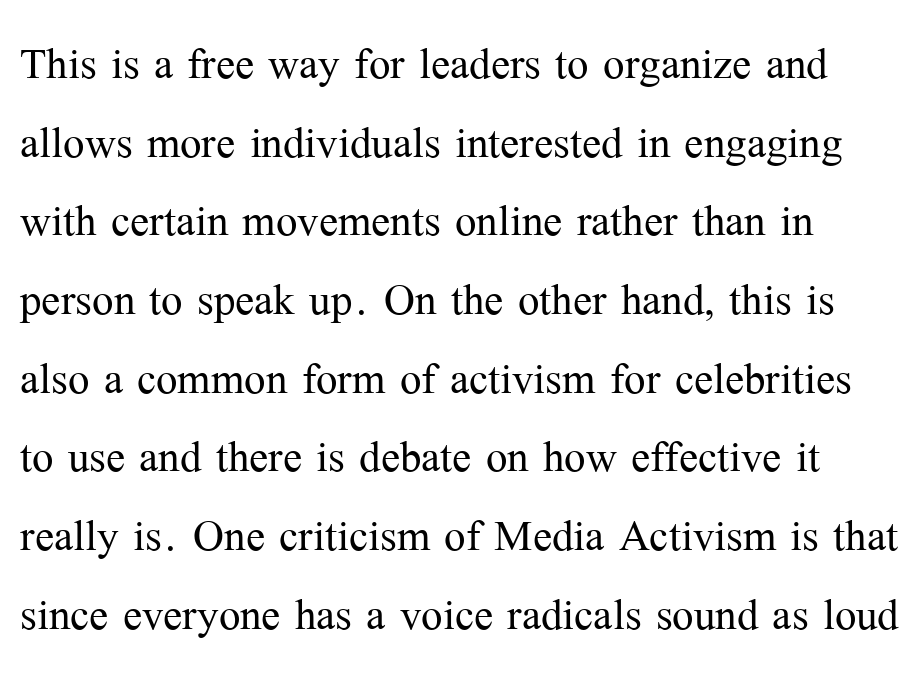
Spacing between characters is what you'd get straight out of the box. Stems and bowls with no extra thickness — not bold. The space beneath each line is pristine and unruled. The letters advance in unequal steps, a hallmark of proportional type. If you drew a line through each stem, it would be perfectly vertical. Quick note: interline space is typical.
